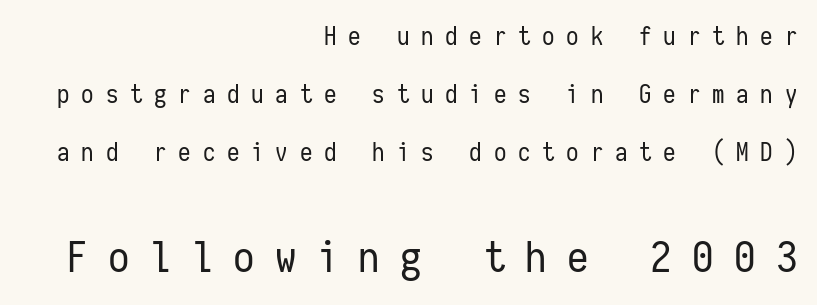
Q: Is the text bold? A: No.
Q: Is the text italic (slanted)? A: No, it is upright.
Q: Is the typeface a serif or a sans-serif typeface? A: Sans-serif.
Q: Is the text underlined? A: No.
Q: How is the paragraph aligned? A: Right-aligned.
Q: Is the spacing between letters normal or unusually wide? A: Unusually wide.
Q: Is the spacing between lines tight, normal or loose? A: Loose.
Q: Which block of text is set in a larger size, the first (top) or the second (bottom)? A: The second (bottom) one.
Q: Width (condensed, normal, or wide)? A: Condensed.
Q: Stroke contrast? A: Low.
Q: x-height? A: Medium.
Q: Monospaced? A: Yes.
